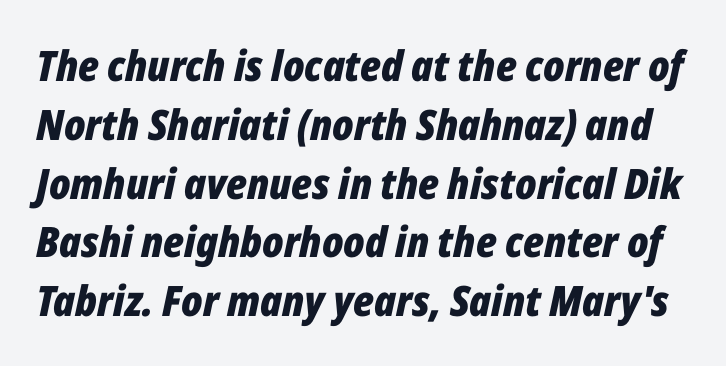
Q: Is the text bold? A: Yes.
Q: Is the text italic (slanted)? A: Yes, it leans right by about 12 degrees.
Q: Is the text underlined? A: No.
Q: Is the spacing between letters normal or unusually wide? A: Normal.
Q: Is the spacing between lines tight, normal or loose? A: Normal.
Q: Width (condensed, normal, or wide)? A: Condensed.
Q: Stroke contrast? A: Low.
Q: x-height? A: Medium.
Q: Monospaced? A: No.
